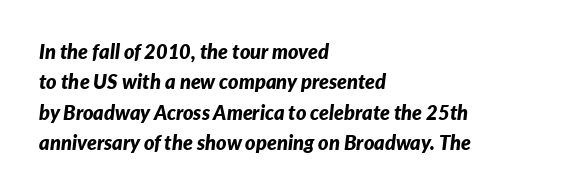
Q: Is the text bold? A: Yes.
Q: Is the text italic (slanted)? A: Yes, it leans right by about 7 degrees.
Q: Is the text underlined? A: No.
Q: How is the paragraph aligned? A: Left-aligned.
Q: Is the spacing between letters normal or unusually wide? A: Normal.
Q: Is the spacing between lines tight, normal or loose? A: Normal.
